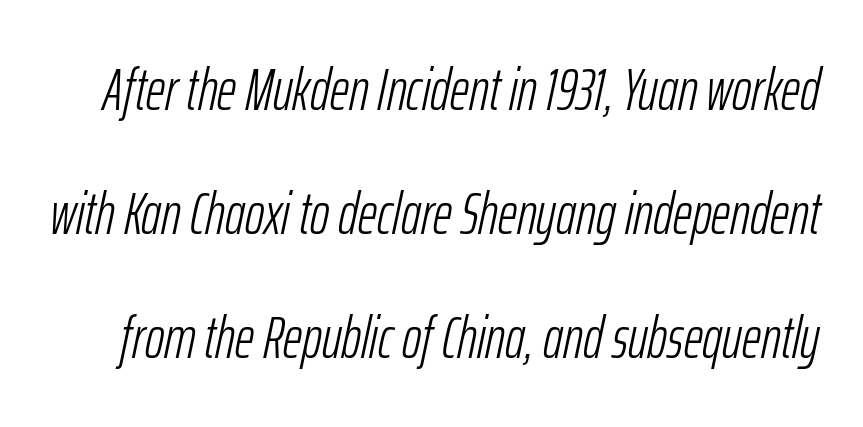
{"italic": "yes", "lean": "right", "slant_degrees": 12, "bold": "no", "weight": "light", "width": "condensed", "stroke_contrast": "low", "x_height": "medium", "monospaced": "no", "underline": "no", "line_spacing": "loose", "line_spacing_ratio": 2.1, "letter_spacing": "normal", "letter_spacing_em": 0.0, "glyph_px": 59}
